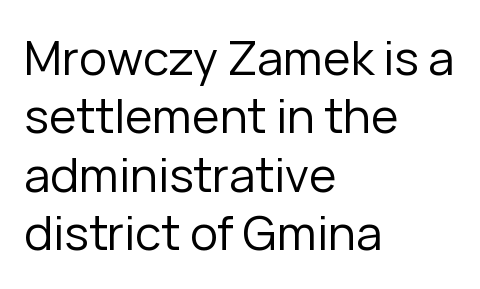
The image shows 47 px regular-weight sans-serif type, upright; set left-aligned, line spacing 1.24x, normal letter spacing, not underlined; low stroke contrast and a medium x-height.
